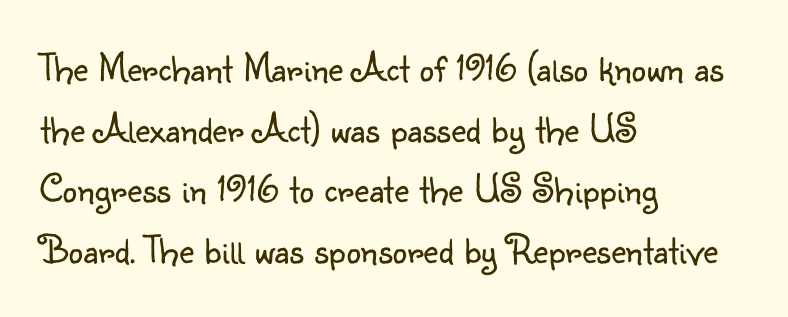
{"serif": "no", "italic": "no", "bold": "no", "weight": "light", "width": "normal", "stroke_contrast": "low", "x_height": "small", "monospaced": "no", "underline": "no", "align": "left", "line_spacing": "normal", "line_spacing_ratio": 1.48, "letter_spacing": "normal", "letter_spacing_em": 0.0, "glyph_px": 41}
